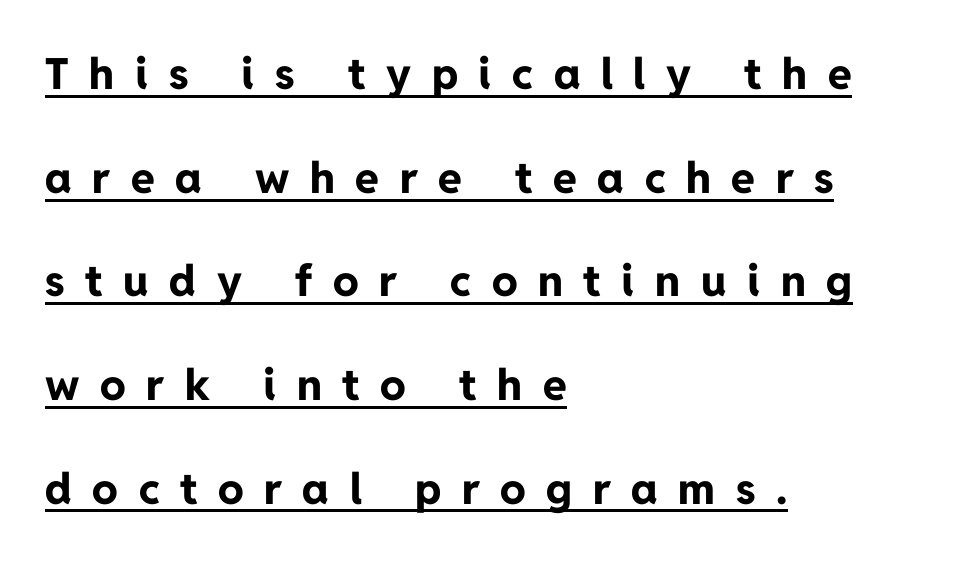
Q: Is the text bold? A: Yes.
Q: Is the text italic (slanted)? A: No, it is upright.
Q: Is the typeface a serif or a sans-serif typeface? A: Sans-serif.
Q: Is the text underlined? A: Yes.
Q: How is the paragraph aligned? A: Left-aligned.
Q: Is the spacing between letters normal or unusually wide? A: Unusually wide.
Q: Is the spacing between lines tight, normal or loose? A: Loose.
Q: Width (condensed, normal, or wide)? A: Normal.
Q: Stroke contrast? A: Low.
Q: x-height? A: Medium.
Q: Monospaced? A: No.
